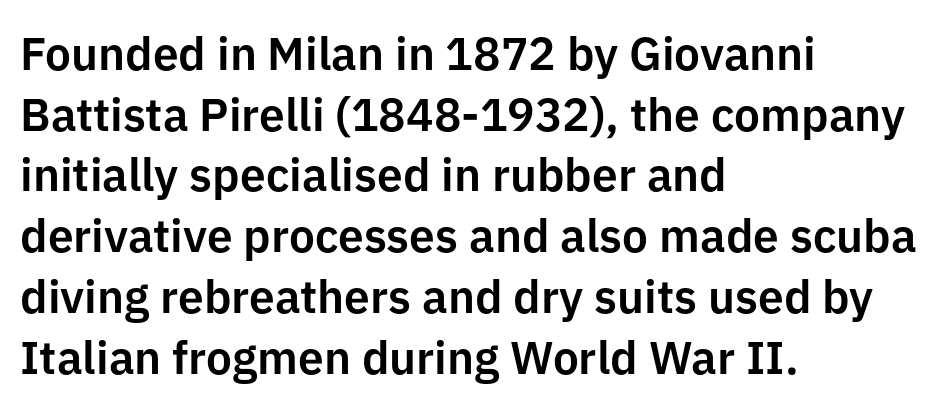
Q: Is the text italic (slanted)? A: No, it is upright.
Q: Is the typeface a serif or a sans-serif typeface? A: Sans-serif.
Q: Is the text underlined? A: No.
Q: How is the paragraph aligned? A: Left-aligned.
Q: Is the spacing between letters normal or unusually wide? A: Normal.
Q: Is the spacing between lines tight, normal or loose? A: Normal.
Q: Width (condensed, normal, or wide)? A: Normal.
Q: Stroke contrast? A: Low.
Q: x-height? A: Medium.
Q: Monospaced? A: No.
